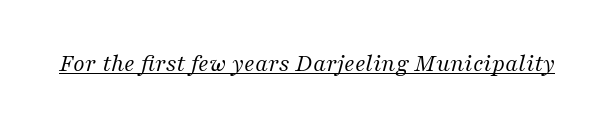
The image shows 25 px text type, italic (leaning right); set normal letter spacing, underlined.
